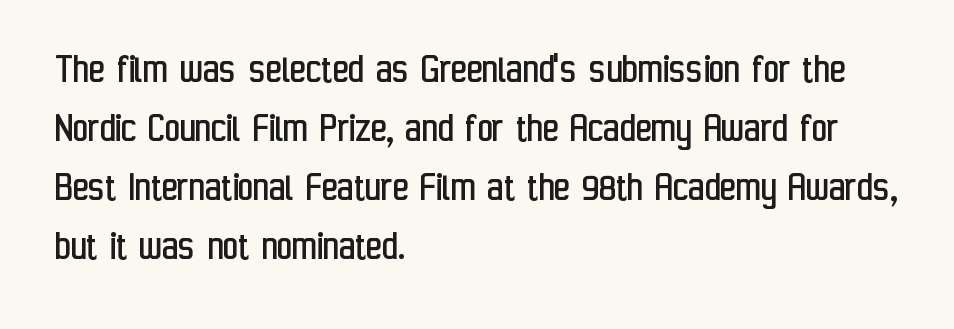
Q: Is the text bold? A: No.
Q: Is the text italic (slanted)? A: No, it is upright.
Q: Is the typeface a serif or a sans-serif typeface? A: Sans-serif.
Q: Is the text underlined? A: No.
Q: How is the paragraph aligned? A: Left-aligned.
Q: Is the spacing between letters normal or unusually wide? A: Normal.
Q: Is the spacing between lines tight, normal or loose? A: Normal.
Q: Width (condensed, normal, or wide)? A: Condensed.
Q: Stroke contrast? A: Low.
Q: x-height? A: Medium.
Q: Monospaced? A: No.
